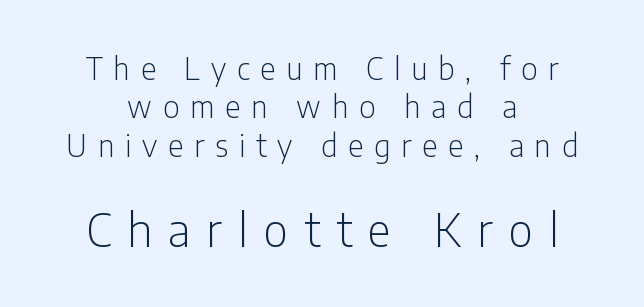
Students, observe: this is what conventionally led text looks like. Underlining? Definitely not there. The passage shown is typed in a proportional face where columns would drift. Short and long lines alike share a common midpoint. This reads as an unemphasized weight, regular at the heaviest. Italic: no, the glyphs are upright roman.
